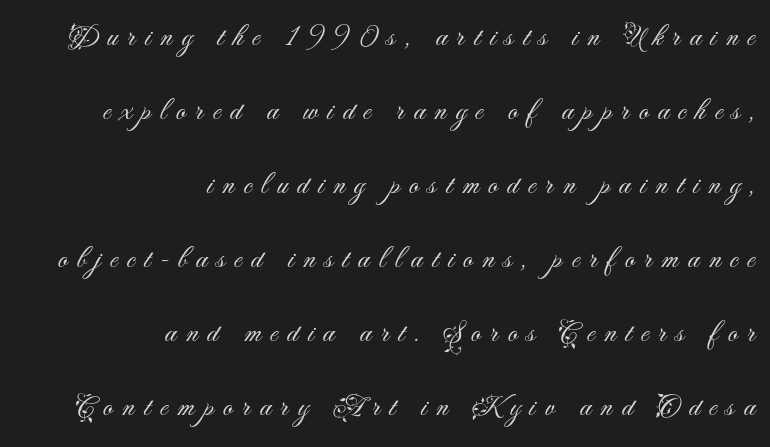
A light-to-regular cut is what we see here. Just letters on the line, the space beneath them empty. These lines are composed in type without serifs. In terms of leading, this rendering errs on the spacious side.
